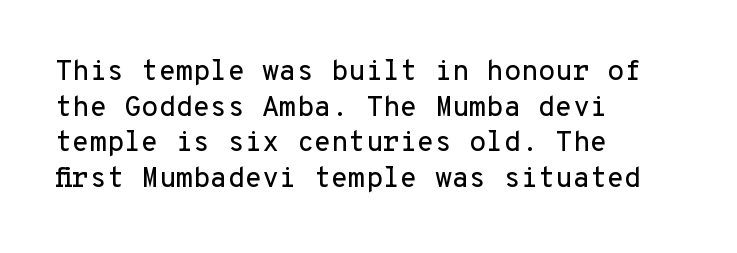
{"serif": "no", "italic": "no", "width": "normal", "stroke_contrast": "low", "x_height": "medium", "monospaced": "yes", "underline": "no", "align": "left", "line_spacing": "normal", "line_spacing_ratio": 1.27, "letter_spacing": "normal", "letter_spacing_em": 0.0, "glyph_px": 28}
